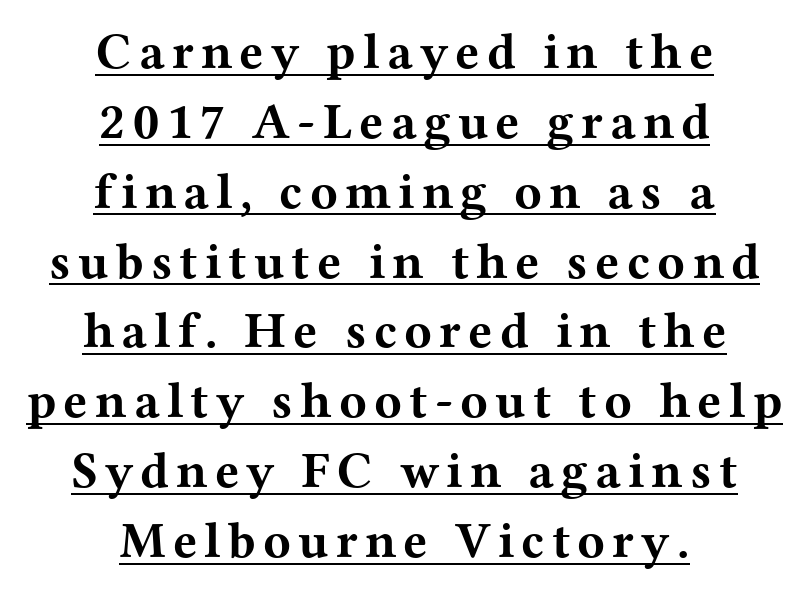
Classification — serif. The string is rendered with underlining switched on. Caption: bold face, heavy strokes. The rendering uses natural spacing where letterforms have individual widths.
